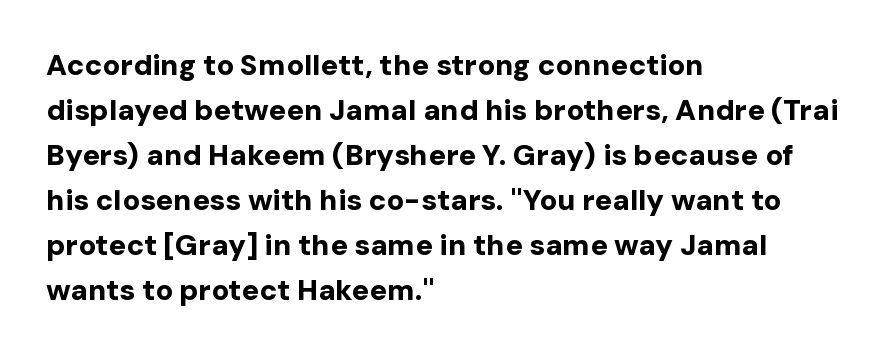
{"serif": "no", "italic": "no", "bold": "yes", "weight": "bold", "width": "normal", "stroke_contrast": "low", "x_height": "medium", "monospaced": "no", "underline": "no", "align": "left", "line_spacing": "normal", "line_spacing_ratio": 1.55, "letter_spacing": "normal", "letter_spacing_em": 0.0, "glyph_px": 29}
